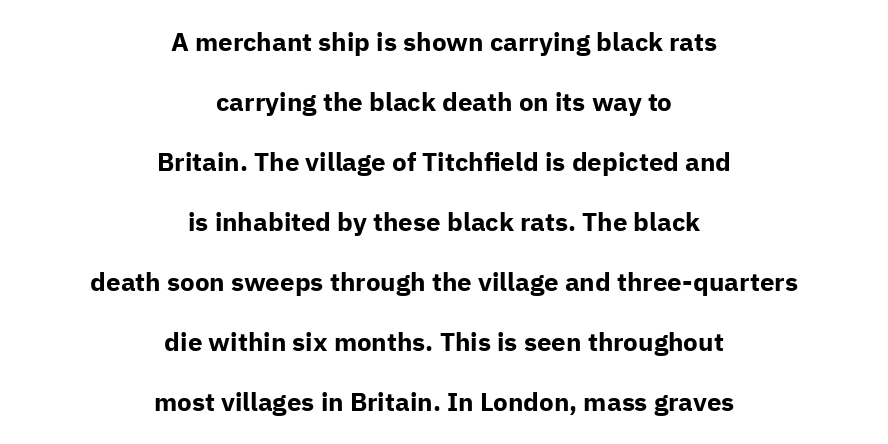
Q: Is the text bold? A: Yes.
Q: Is the text italic (slanted)? A: No, it is upright.
Q: Is the text underlined? A: No.
Q: How is the paragraph aligned? A: Centered.
Q: Is the spacing between letters normal or unusually wide? A: Normal.
Q: Is the spacing between lines tight, normal or loose? A: Loose.
